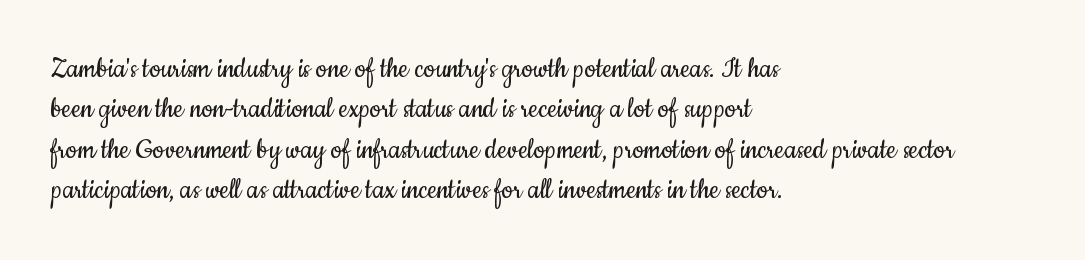
Q: Is the text bold? A: No.
Q: Is the text italic (slanted)? A: Yes.
Q: Is the typeface a serif or a sans-serif typeface? A: Sans-serif.
Q: Is the text underlined? A: No.
Q: How is the paragraph aligned? A: Left-aligned.
Q: Is the spacing between letters normal or unusually wide? A: Normal.
Q: Is the spacing between lines tight, normal or loose? A: Normal.
Q: Width (condensed, normal, or wide)? A: Condensed.
Q: Stroke contrast? A: Low.
Q: x-height? A: Small.
Q: Monospaced? A: No.
